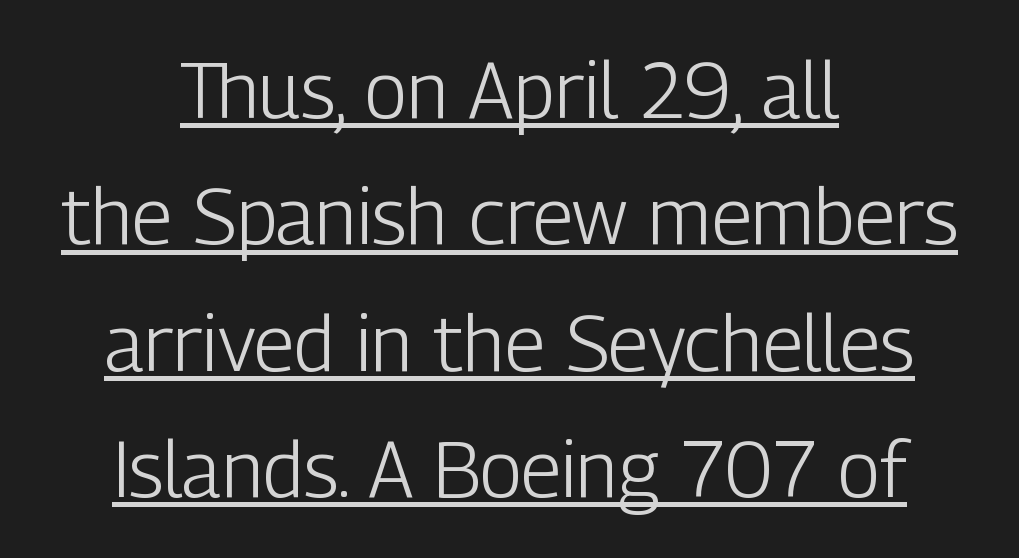
The image shows 78 px light, condensed sans-serif type, upright; set centered, normal line spacing (1.62x), normal letter spacing, underlined; low stroke contrast and a medium x-height.
